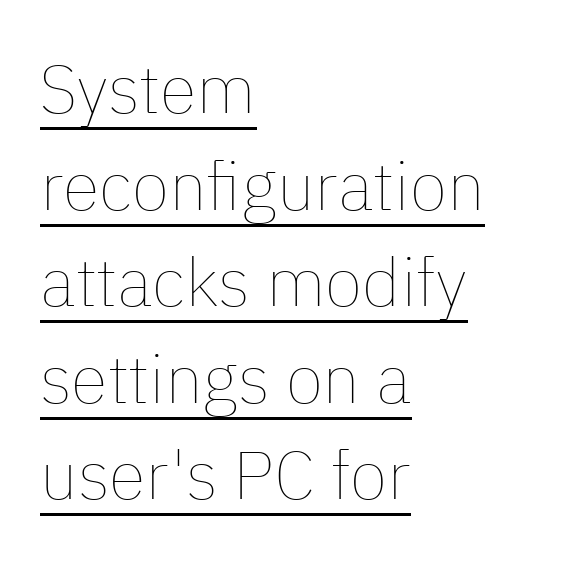
{"italic": "no", "bold": "no", "weight": "thin", "width": "normal", "stroke_contrast": "low", "x_height": "medium", "monospaced": "no", "underline": "yes", "align": "left", "line_spacing": "normal", "line_spacing_ratio": 1.42, "letter_spacing": "normal", "letter_spacing_em": 0.0, "glyph_px": 68}
